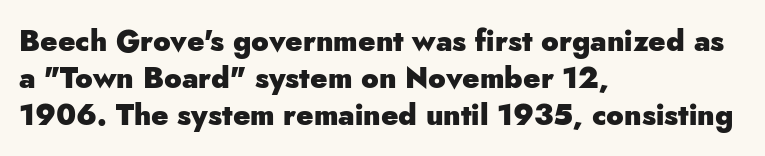
{"serif": "no", "italic": "no", "bold": "yes", "weight": "heavy", "width": "normal", "stroke_contrast": "low", "x_height": "small", "monospaced": "no", "underline": "no", "align": "left", "line_spacing": "normal", "line_spacing_ratio": 1.28, "letter_spacing": "normal", "letter_spacing_em": 0.0, "glyph_px": 29}
